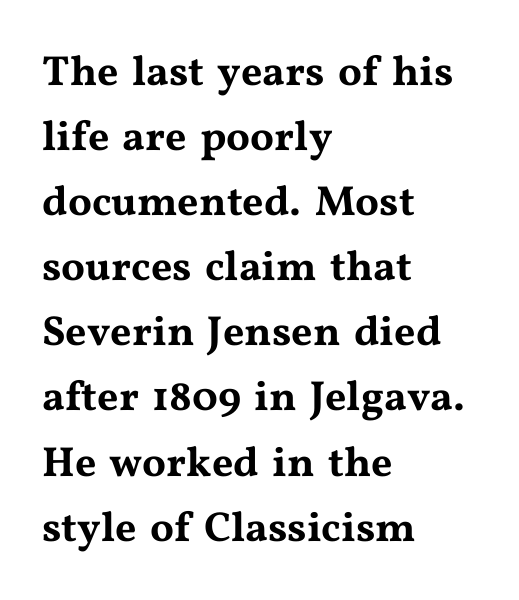
Q: Is the text italic (slanted)? A: No, it is upright.
Q: Is the typeface a serif or a sans-serif typeface? A: Serif.
Q: Is the text underlined? A: No.
Q: How is the paragraph aligned? A: Left-aligned.
Q: Is the spacing between letters normal or unusually wide? A: Normal.
Q: Is the spacing between lines tight, normal or loose? A: Normal.
Q: Width (condensed, normal, or wide)? A: Wide.
Q: Stroke contrast? A: Medium.
Q: x-height? A: Medium.
Q: Monospaced? A: No.
